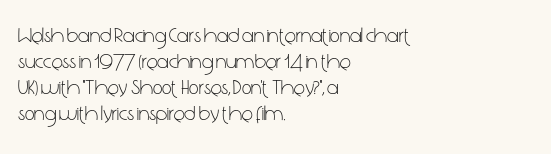
The typography opts for an upright posture over an oblique one. Unmarked baselines from the first word to the last. Students, note that the glyphs here touch the page at normal intervals. Which margin do the lines hug? The left one — the right edge is uneven. The typesetting does not lean heavy: it is not bold.
